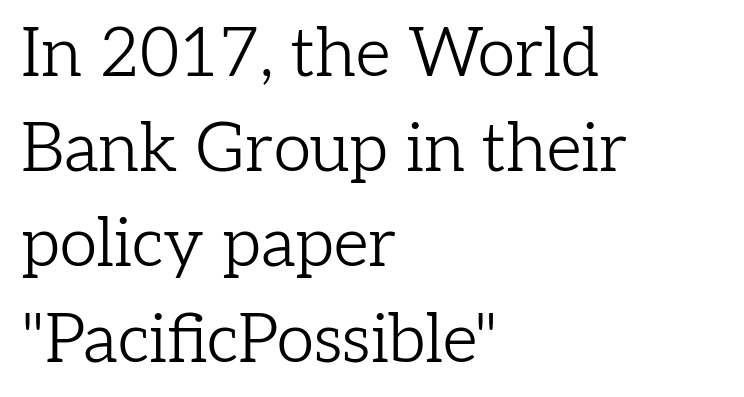
Q: Is the text bold? A: No.
Q: Is the text italic (slanted)? A: No, it is upright.
Q: Is the typeface a serif or a sans-serif typeface? A: Serif.
Q: Is the text underlined? A: No.
Q: How is the paragraph aligned? A: Left-aligned.
Q: Is the spacing between letters normal or unusually wide? A: Normal.
Q: Is the spacing between lines tight, normal or loose? A: Normal.
Q: Width (condensed, normal, or wide)? A: Normal.
Q: Stroke contrast? A: Low.
Q: x-height? A: Medium.
Q: Monospaced? A: No.
